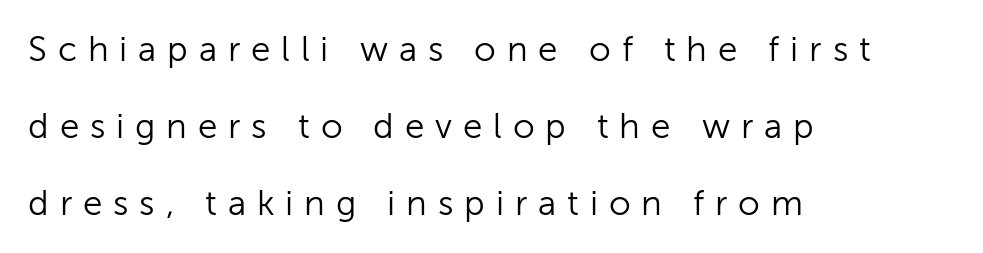
Interline gaps are noticeably wide in this sample. A typesetter would label this face a sans. Weight: not bold — regular or lighter. Nobody drew a line under any word here.
